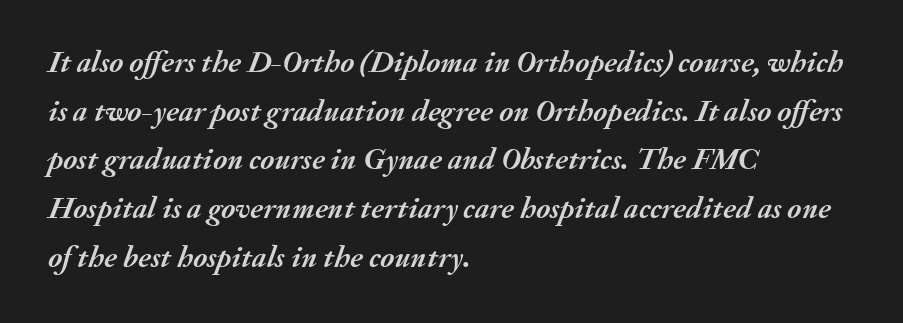
Tracking here is standard; glyphs follow each other at the usual distance. Does the lettering tilt? It does — this is italic. This sample keeps an unexceptional amount of space between lines. Its strokes are broad and dark, the hallmark of bold type. You could not count columns in this text — the font is proportionally spaced.
